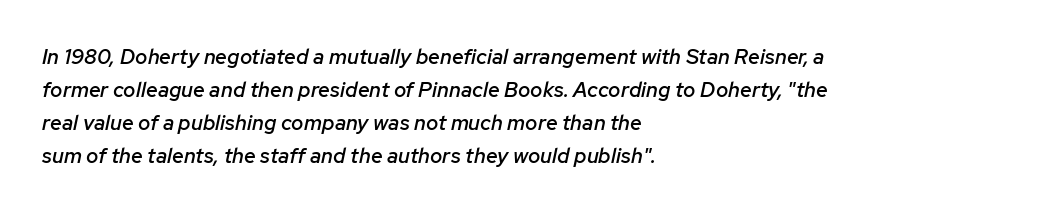
A clean baseline with only descenders dipping below it. The setting favours the left margin, as ordinary paragraphs usually do. In terms of letterspacing, this is plain default setting. Characters are canted at an angle relative to the baseline's perpendicular. The block of text has a typical density, with ordinary space between rows.
